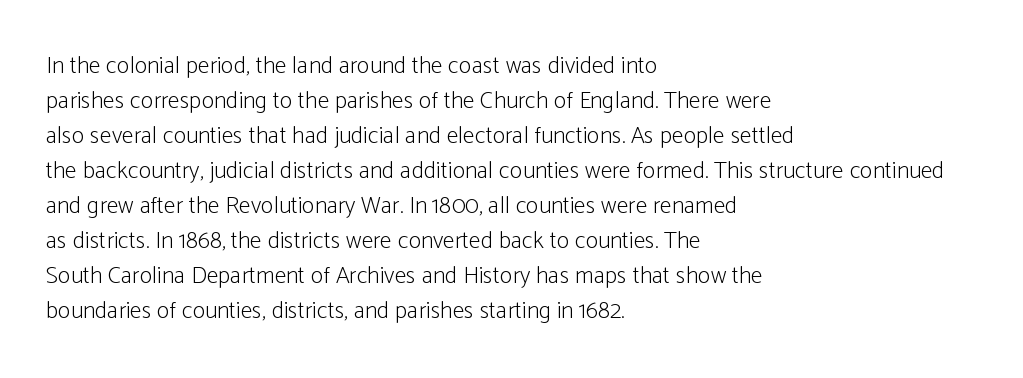
The image shows 24 px text type, upright; set left-aligned, normal line spacing (1.46x), normal letter spacing, not underlined.
